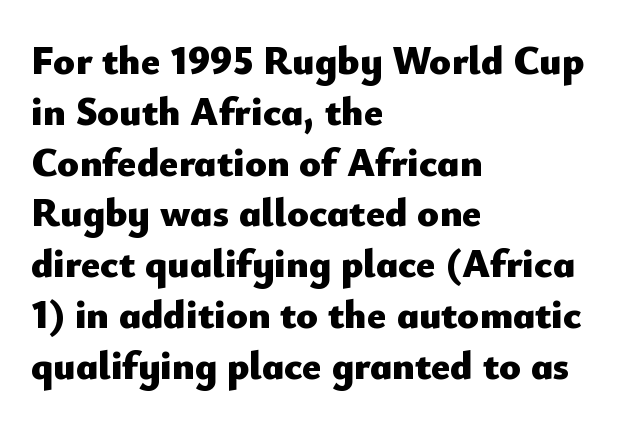
{"serif": "no", "italic": "no", "bold": "yes", "weight": "heavy", "width": "normal", "stroke_contrast": "low", "x_height": "small", "monospaced": "no", "underline": "no", "align": "left", "line_spacing": "normal", "line_spacing_ratio": 1.27, "letter_spacing": "normal", "letter_spacing_em": 0.0, "glyph_px": 40}
